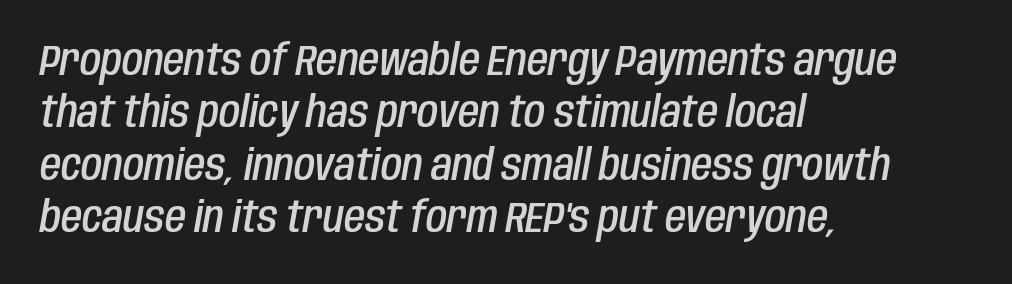
Q: Is the text bold? A: Semi-bold.
Q: Is the text italic (slanted)? A: Yes, it leans right by about 10 degrees.
Q: Is the text underlined? A: No.
Q: How is the paragraph aligned? A: Left-aligned.
Q: Is the spacing between letters normal or unusually wide? A: Normal.
Q: Width (condensed, normal, or wide)? A: Condensed.
Q: Stroke contrast? A: Low.
Q: x-height? A: Large.
Q: Monospaced? A: No.
